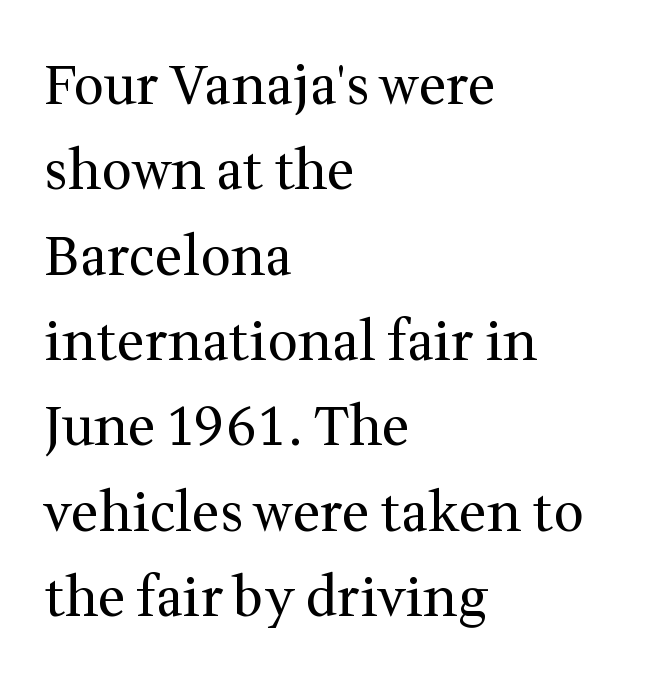
Unlike italic type, these characters show no tilt at all. Layout note: lines flush left. The strokes carry an ordinary text weight at most. Plain, unruled lines of type.
